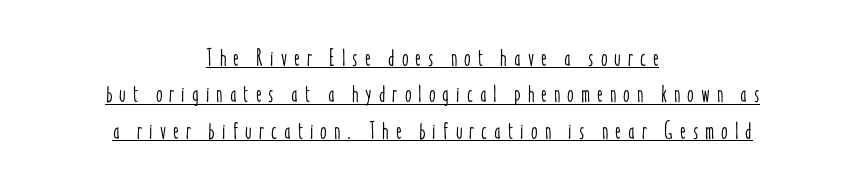
This is underlined copy, the kind a proofreader might mark for attention. If you folded the block vertically in half, each line would mirror itself in length. Leading matches the norm, producing a regular column. Does extra space separate the letters? Yes, quite a lot of it. This is roman type, the default non-slanted kind.
